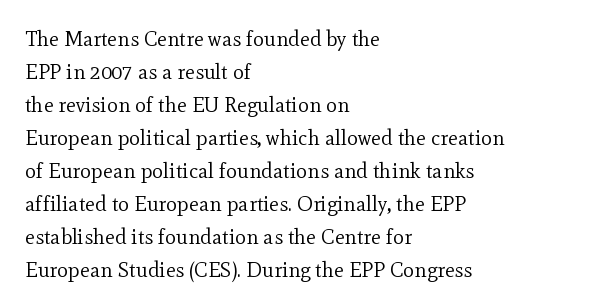
Q: Is the text bold? A: No.
Q: Is the text italic (slanted)? A: No, it is upright.
Q: Is the text underlined? A: No.
Q: How is the paragraph aligned? A: Left-aligned.
Q: Is the spacing between letters normal or unusually wide? A: Normal.
Q: Is the spacing between lines tight, normal or loose? A: Normal.
